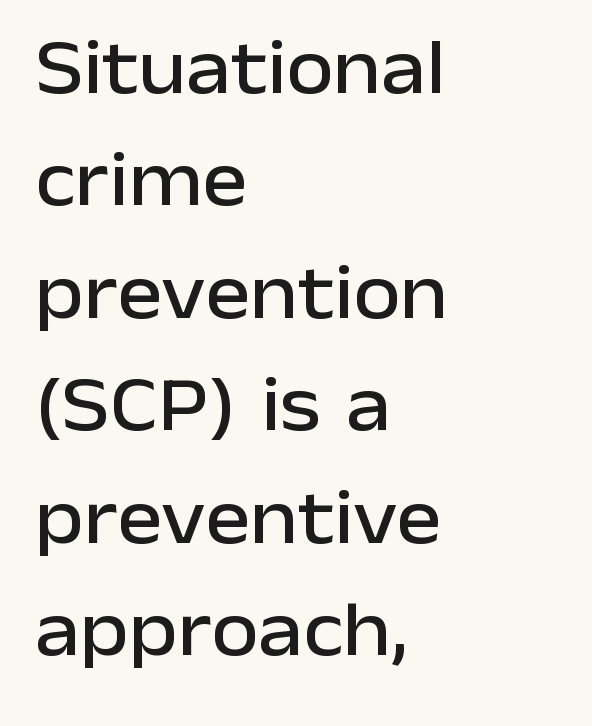
These lines are rendered in a variable-pitch font. The axis of the letterforms is exactly vertical. Rows of type keep a routine distance in the vertical direction. The words here are not underlined. This sample is left-justified, so line endings fall wherever the words run out.
